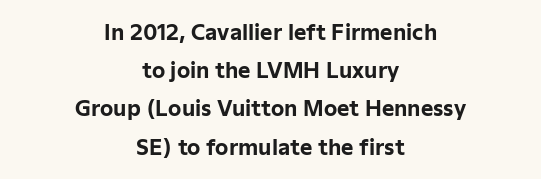
Q: Is the text bold? A: Yes.
Q: Is the text italic (slanted)? A: No, it is upright.
Q: Is the text underlined? A: No.
Q: How is the paragraph aligned? A: Centered.
Q: Is the spacing between letters normal or unusually wide? A: Normal.
